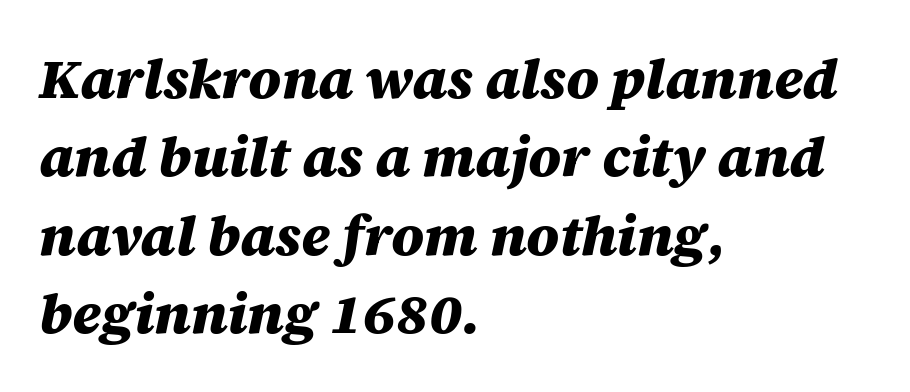
Q: Is the text bold? A: Yes.
Q: Is the text italic (slanted)? A: Yes, it leans right by about 12 degrees.
Q: Is the text underlined? A: No.
Q: How is the paragraph aligned? A: Left-aligned.
Q: Is the spacing between letters normal or unusually wide? A: Normal.
Q: Is the spacing between lines tight, normal or loose? A: Normal.
Q: Width (condensed, normal, or wide)? A: Normal.
Q: Stroke contrast? A: Medium.
Q: x-height? A: Large.
Q: Monospaced? A: No.
